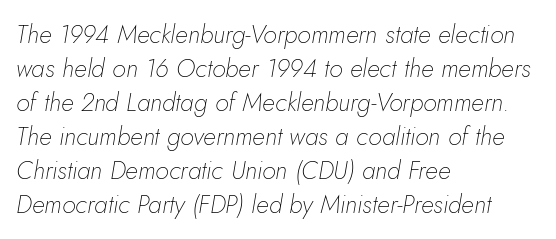
The vertical gap from one line to the next is medium. No extra ink here — the face is not bold. Every row of glyphs begins at an identical x-position on the left. These lines were composed using italics. What stands out about the letter spacing? Nothing — it is the standard amount.
